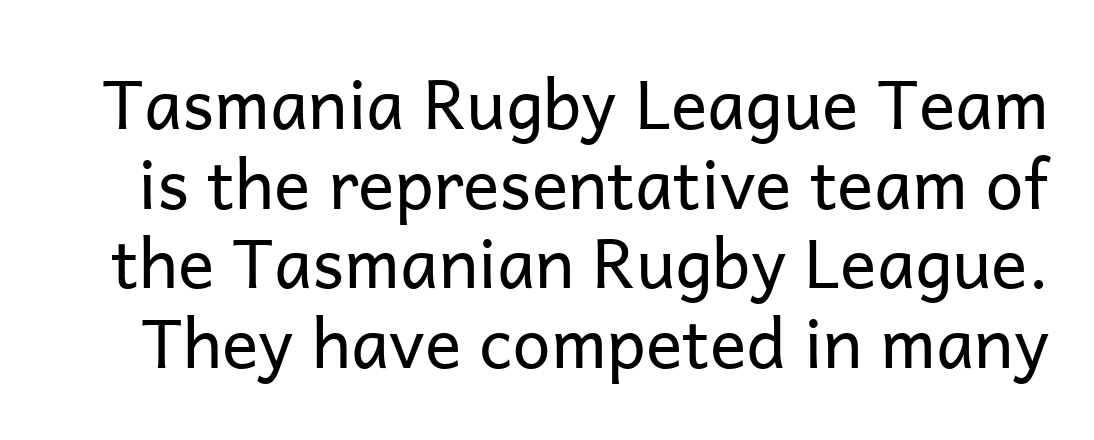
The image shows 68 px regular-weight sans-serif type, upright; set line spacing 1.17x, normal letter spacing, not underlined; low stroke contrast and a medium x-height.
